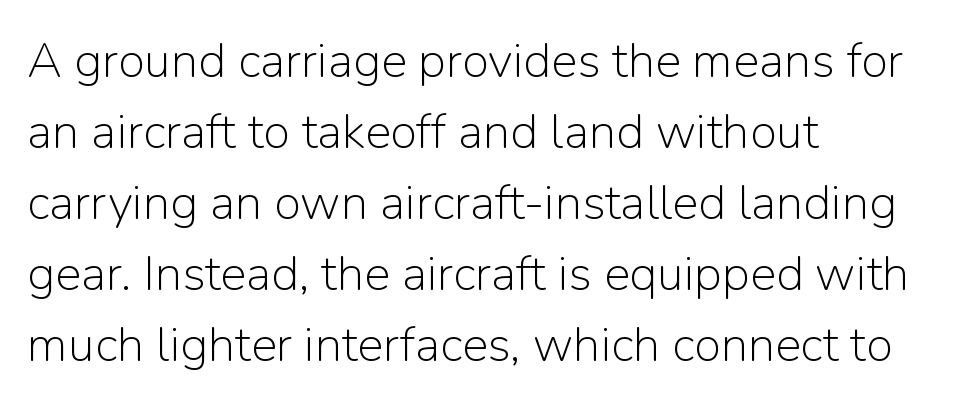
Nobody touched the tracking dial on this one. A clean baseline with only descenders dipping below it. A light-to-regular cut is what we see here. The specimen reads as upright at a glance. Think of a printed novel: that variable character pitch is what you see here.
